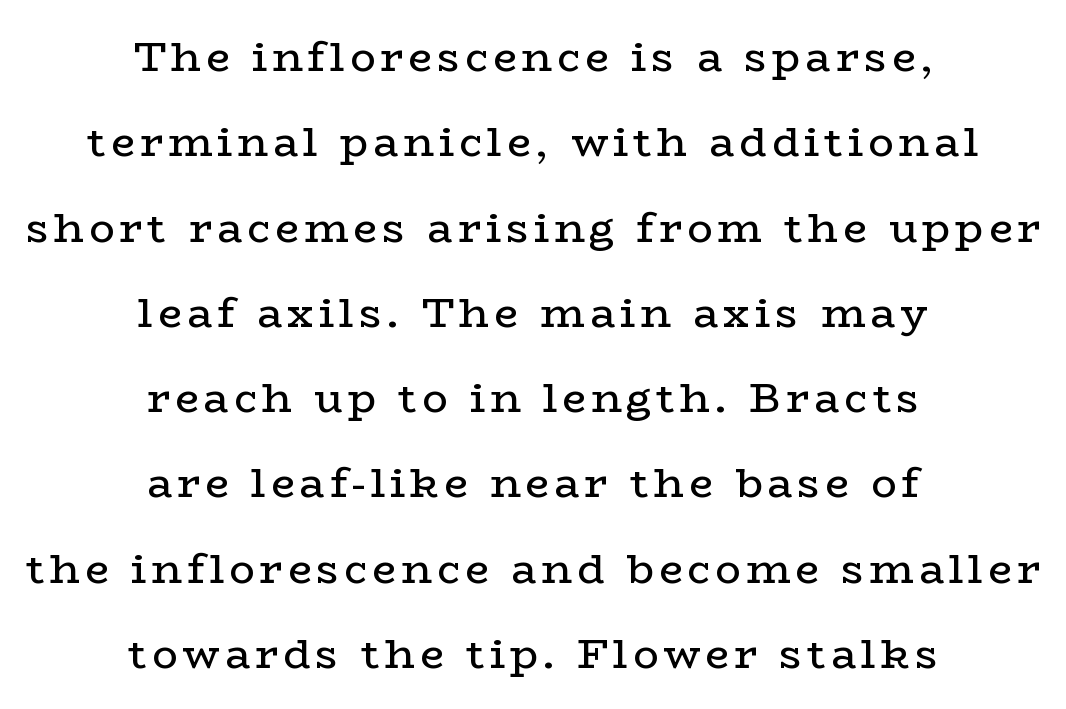
The image shows 42 px regular-weight, wide serif type, upright; set centered, loose line spacing (2.03x), not underlined; low stroke contrast and a medium x-height.
